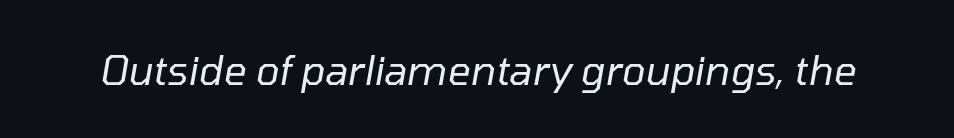
Q: Is the text bold? A: No.
Q: Is the text italic (slanted)? A: Yes, it leans right by about 10 degrees.
Q: Is the text underlined? A: No.
Q: Is the spacing between letters normal or unusually wide? A: Normal.
Q: Width (condensed, normal, or wide)? A: Normal.
Q: Stroke contrast? A: Low.
Q: x-height? A: Medium.
Q: Monospaced? A: No.
